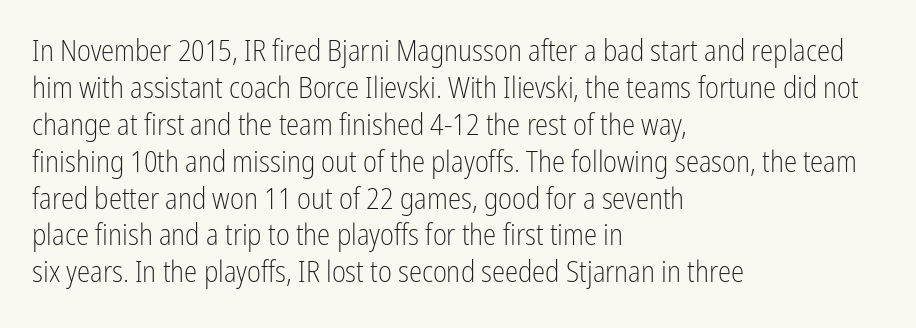
The image shows 30 px light, condensed sans-serif type, upright; set left-aligned, line spacing 1.23x, normal letter spacing, not underlined; low stroke contrast and a medium x-height.
